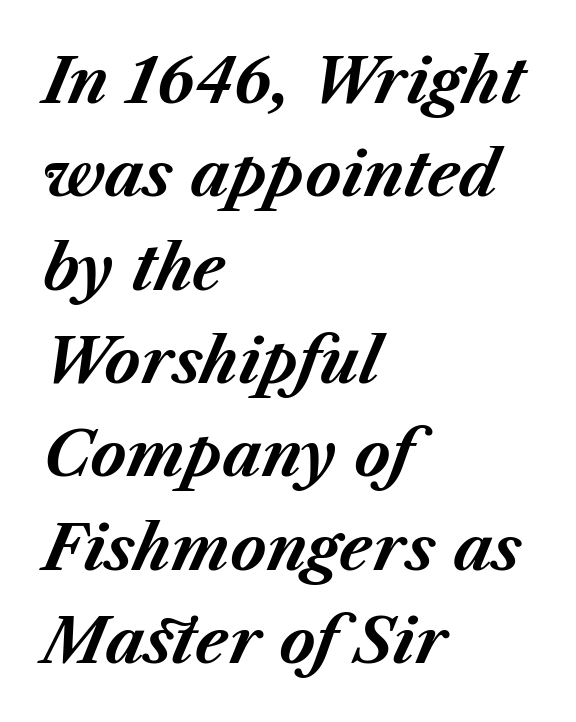
Q: Is the text bold? A: Yes.
Q: Is the text italic (slanted)? A: Yes, it leans right by about 23 degrees.
Q: Is the text underlined? A: No.
Q: How is the paragraph aligned? A: Left-aligned.
Q: Is the spacing between letters normal or unusually wide? A: Normal.
Q: Is the spacing between lines tight, normal or loose? A: Normal.
Q: Width (condensed, normal, or wide)? A: Normal.
Q: Stroke contrast? A: Medium.
Q: x-height? A: Medium.
Q: Monospaced? A: No.
